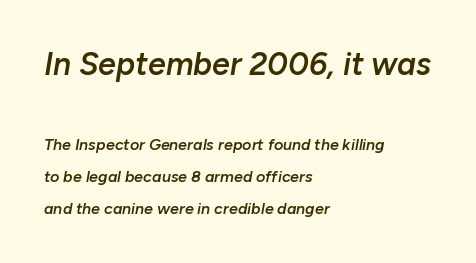
{"italic": "yes", "lean": "right", "slant_degrees": 10, "bold": "semi", "weight": "semibold", "width": "normal", "stroke_contrast": "low", "x_height": "medium", "monospaced": "no", "underline": "no", "align": "left", "line_spacing": "loose", "line_spacing_ratio": 2.01, "letter_spacing": "normal", "letter_spacing_em": 0.0, "larger_block": "first", "size_ratio": 2.0, "glyph_px": 32}
